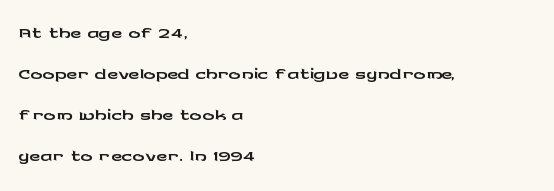
Q: Is the text italic (slanted)? A: No, it is upright.
Q: Is the typeface a serif or a sans-serif typeface? A: Sans-serif.
Q: Is the text underlined? A: No.
Q: How is the paragraph aligned? A: Left-aligned.
Q: Is the spacing between letters normal or unusually wide? A: Normal.
Q: Is the spacing between lines tight, normal or loose? A: Normal.
Q: Width (condensed, normal, or wide)? A: Wide.
Q: Stroke contrast? A: Low.
Q: x-height? A: Medium.
Q: Monospaced? A: No.
